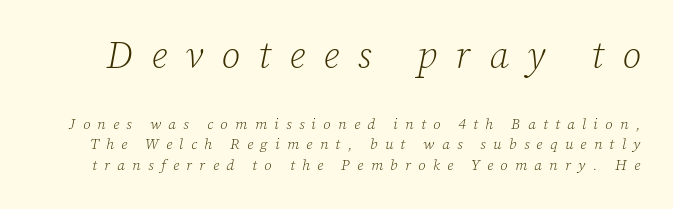
The image shows 38 px light serif type, italic (leaning right); set normal line spacing (1.36x), unusually wide letter spacing (+0.49 em), not underlined; the first (top) block is 2.53x larger; low stroke contrast and a medium x-height.
